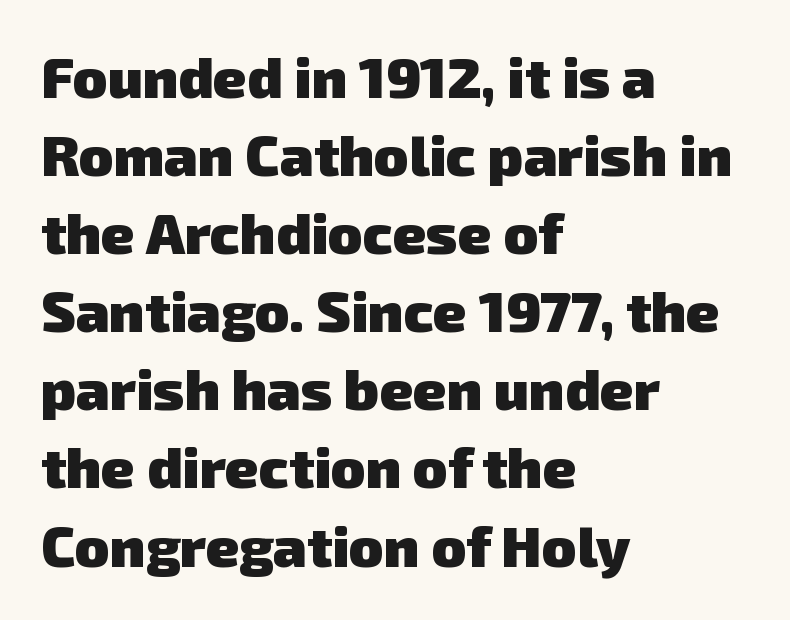
{"serif": "no", "bold": "yes", "weight": "heavy", "width": "normal", "stroke_contrast": "low", "x_height": "medium", "monospaced": "no", "underline": "no", "align": "left", "line_spacing": "normal", "line_spacing_ratio": 1.37, "letter_spacing": "normal", "letter_spacing_em": 0.0, "glyph_px": 57}
